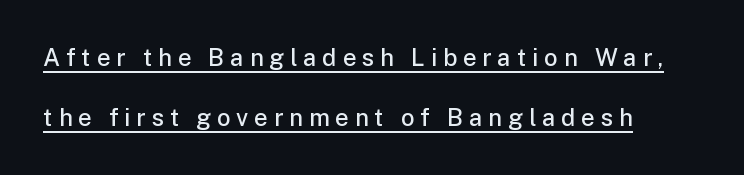
The image shows 24 px text type, upright; set left-aligned, loose line spacing (2.49x), unusually wide letter spacing (+0.24 em), underlined.
